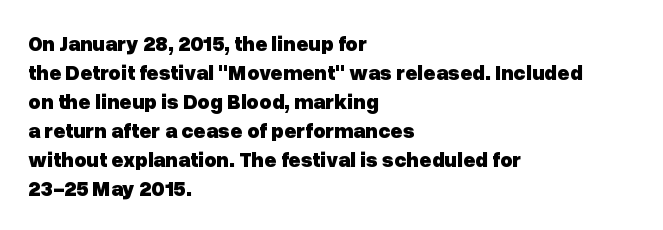
The image shows 21 px bold type, upright; set left-aligned, normal line spacing (1.38x), normal letter spacing, not underlined.
